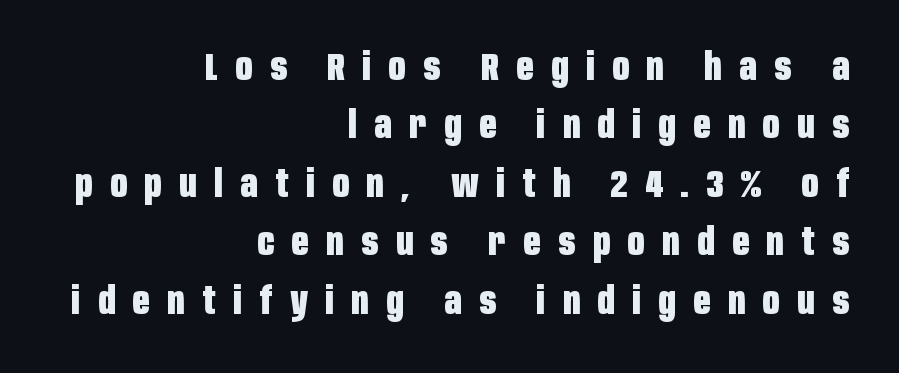
The image shows 37 px heavy, condensed sans-serif type, upright; set right-aligned, normal line spacing (1.58x), unusually wide letter spacing (+0.48 em), not underlined; low stroke contrast and a large x-height.
